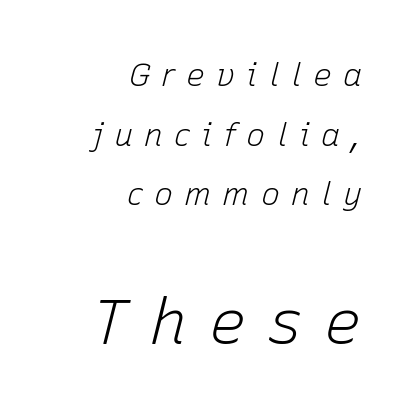
Q: Is the text bold? A: No.
Q: Is the text italic (slanted)? A: Yes, it leans right by about 15 degrees.
Q: Is the text underlined? A: No.
Q: How is the paragraph aligned? A: Right-aligned.
Q: Is the spacing between letters normal or unusually wide? A: Unusually wide.
Q: Which block of text is set in a larger size, the first (top) or the second (bottom)? A: The second (bottom) one.
Q: Width (condensed, normal, or wide)? A: Normal.
Q: Stroke contrast? A: Low.
Q: x-height? A: Medium.
Q: Monospaced? A: No.
